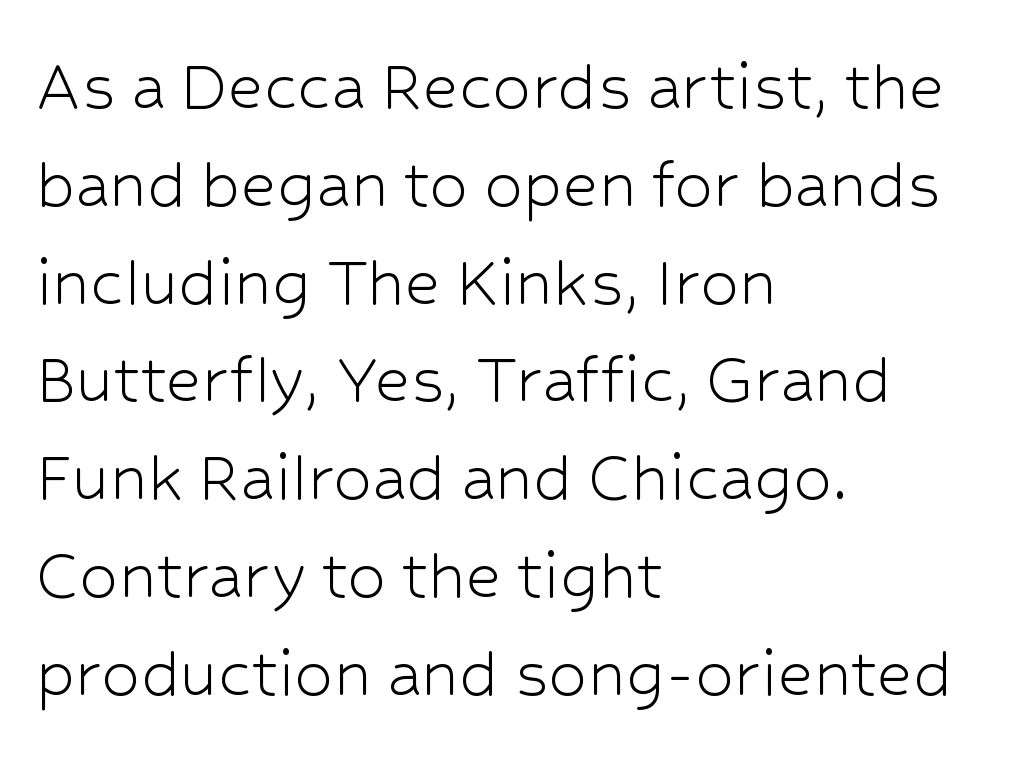
The image shows 77 px light sans-serif type, upright; set left-aligned, normal line spacing (1.27x), normal letter spacing, not underlined; low stroke contrast and a medium x-height.
